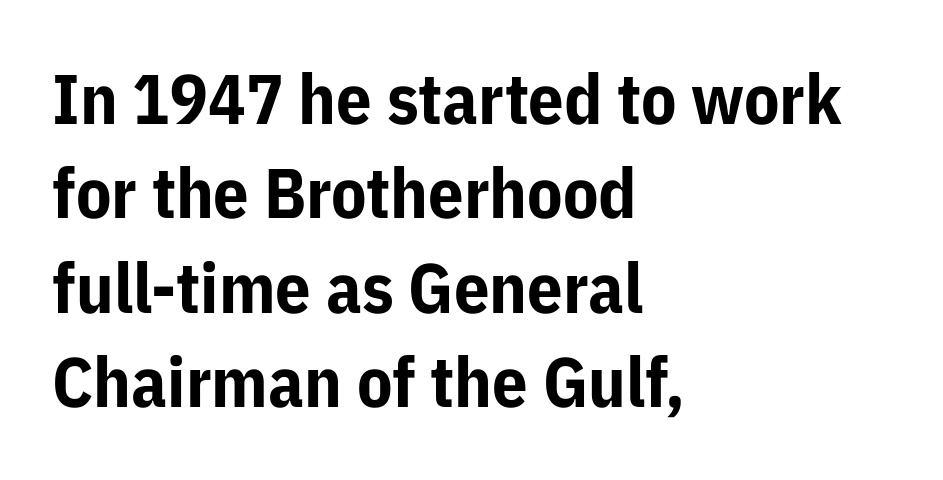
Q: Is the text bold? A: Yes.
Q: Is the text italic (slanted)? A: No, it is upright.
Q: Is the typeface a serif or a sans-serif typeface? A: Sans-serif.
Q: Is the text underlined? A: No.
Q: How is the paragraph aligned? A: Left-aligned.
Q: Is the spacing between letters normal or unusually wide? A: Normal.
Q: Is the spacing between lines tight, normal or loose? A: Normal.
Q: Width (condensed, normal, or wide)? A: Normal.
Q: Stroke contrast? A: Low.
Q: x-height? A: Medium.
Q: Monospaced? A: No.
